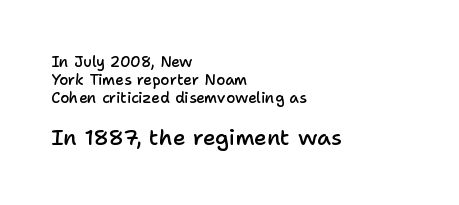
Q: Is the text bold? A: Semi-bold.
Q: Is the text italic (slanted)? A: No, it is upright.
Q: Is the text underlined? A: No.
Q: How is the paragraph aligned? A: Left-aligned.
Q: Is the spacing between letters normal or unusually wide? A: Normal.
Q: Which block of text is set in a larger size, the first (top) or the second (bottom)? A: The second (bottom) one.
